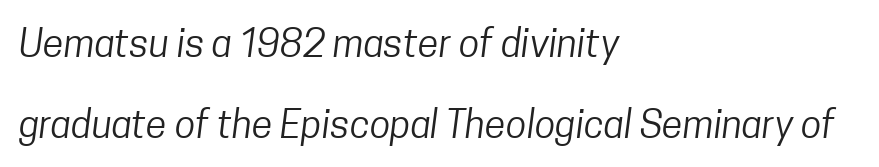
The image shows 38 px regular-weight, condensed sans-serif type; set left-aligned, loose line spacing (2.12x), normal letter spacing, not underlined; low stroke contrast and a medium x-height.
